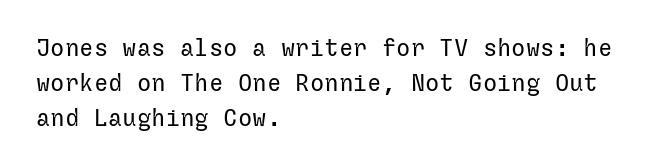
The image shows 24 px text type, upright; set left-aligned, normal line spacing (1.45x), normal letter spacing, not underlined.
